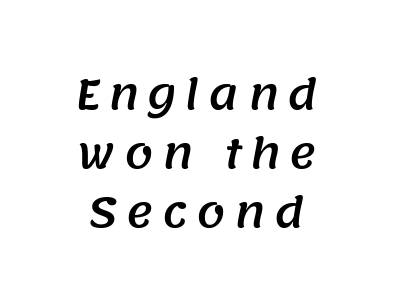
The face used here is a sans, in the tradition of grotesques and geometrics. Casual observation: everything's sitting right in the middle. The horizontal fit of the characters is loose and conspicuously gappy. If you measured baseline to baseline, you'd find a middling distance. Honestly, there is no underline to notice here at all.
